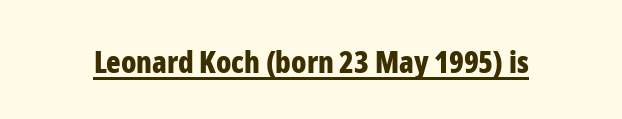
The type sits square on the baseline with zero lean. Descenders here cross a horizontal rule under the line. No extra tracking has been applied to these lines. The text was rendered using a sans face with plain stroke endings. The glyphs have the mass of a bold cut.
